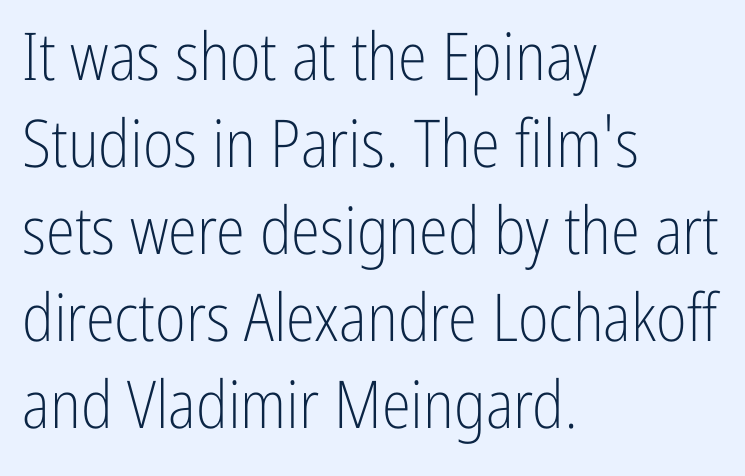
The image shows 66 px light, condensed sans-serif type, upright; set left-aligned, normal line spacing (1.32x), normal letter spacing, not underlined; low stroke contrast and a medium x-height.
